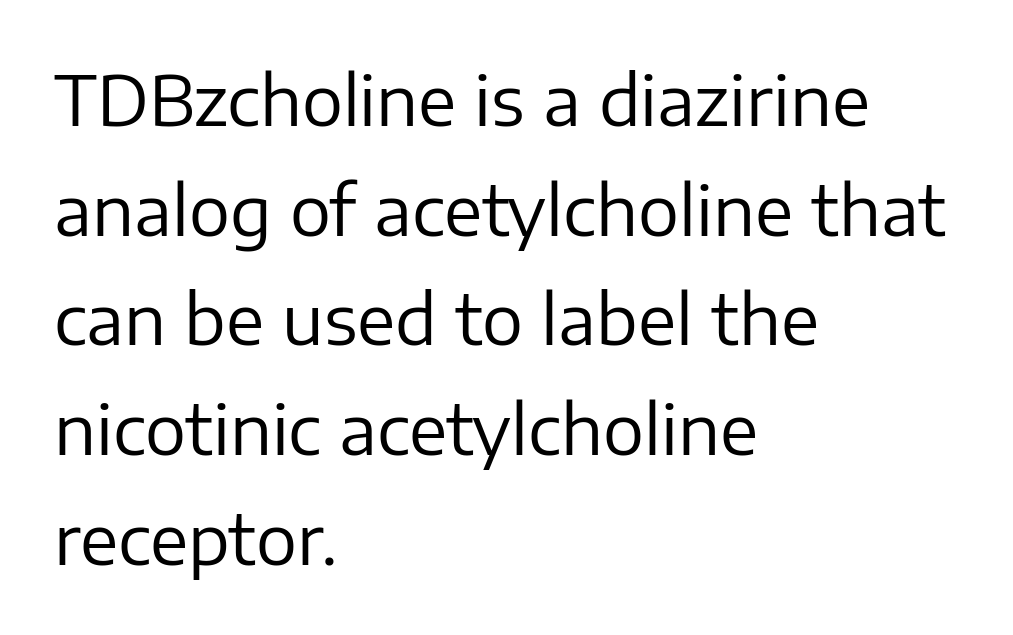
Q: Is the text bold? A: No.
Q: Is the text italic (slanted)? A: No, it is upright.
Q: Is the typeface a serif or a sans-serif typeface? A: Sans-serif.
Q: Is the text underlined? A: No.
Q: How is the paragraph aligned? A: Left-aligned.
Q: Is the spacing between letters normal or unusually wide? A: Normal.
Q: Is the spacing between lines tight, normal or loose? A: Normal.
Q: Width (condensed, normal, or wide)? A: Normal.
Q: Stroke contrast? A: Low.
Q: x-height? A: Medium.
Q: Monospaced? A: No.
